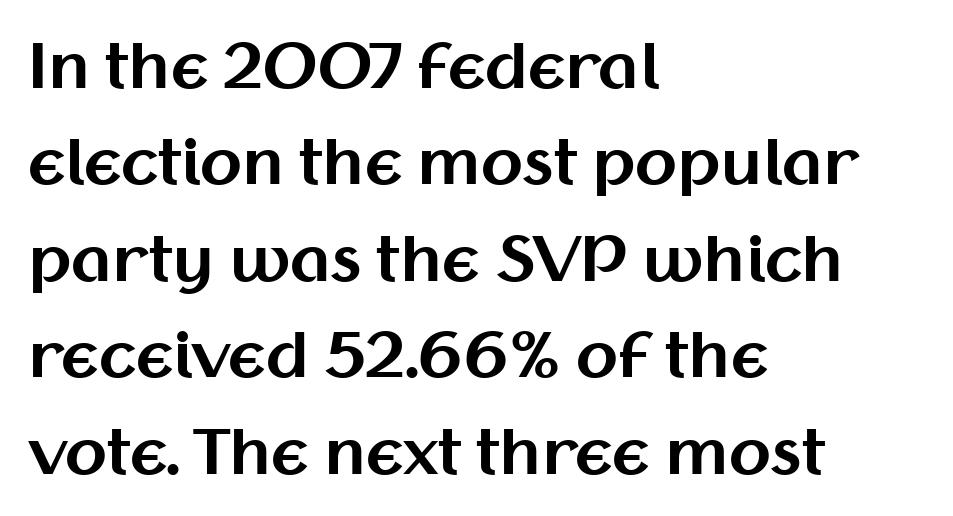
The image shows 61 px bold sans-serif type, upright; set left-aligned, normal line spacing (1.58x), normal letter spacing, not underlined; medium stroke contrast and a medium x-height.
